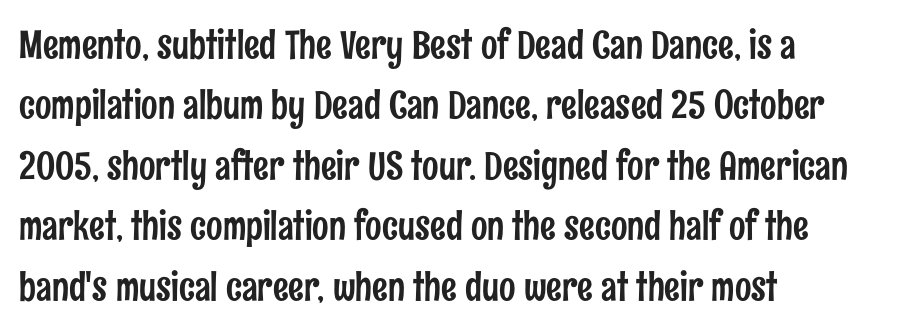
Q: Is the text italic (slanted)? A: No, it is upright.
Q: Is the typeface a serif or a sans-serif typeface? A: Sans-serif.
Q: Is the text underlined? A: No.
Q: How is the paragraph aligned? A: Left-aligned.
Q: Is the spacing between letters normal or unusually wide? A: Normal.
Q: Is the spacing between lines tight, normal or loose? A: Normal.
Q: Width (condensed, normal, or wide)? A: Condensed.
Q: Stroke contrast? A: Low.
Q: x-height? A: Medium.
Q: Monospaced? A: No.
